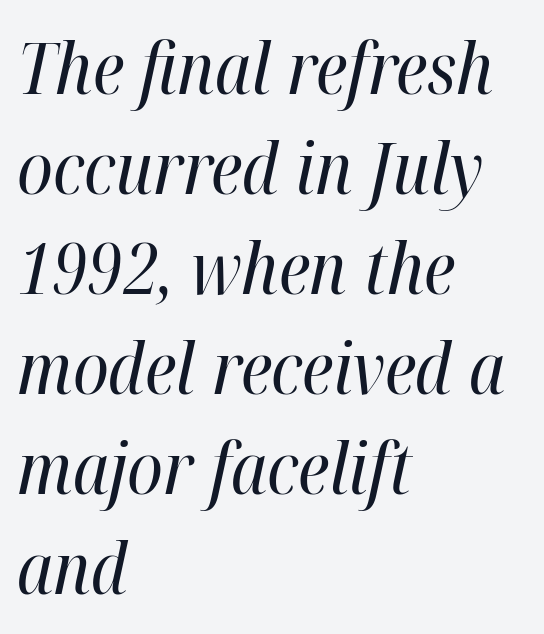
The specimen reads as italic at a glance. Honestly, the letter spacing is just normal — you wouldn't notice it. Proportional: the letters do not fall into vertical columns. Type without underlining. The face looks like a standard text weight, possibly lighter. A typesetter would call this leading conventional body-copy spacing.
